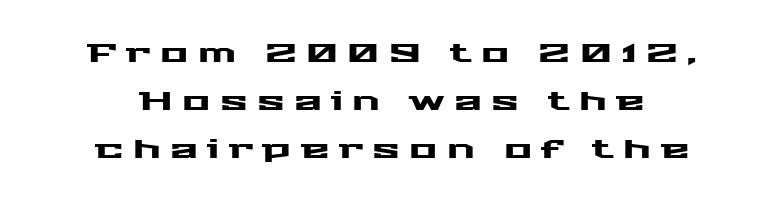
The horizontal fit of the characters is loose and conspicuously gappy. The typesetter chose a symmetrical, centered arrangement here. Unmarked baselines from the first word to the last. Italic: no, the glyphs are upright roman.
